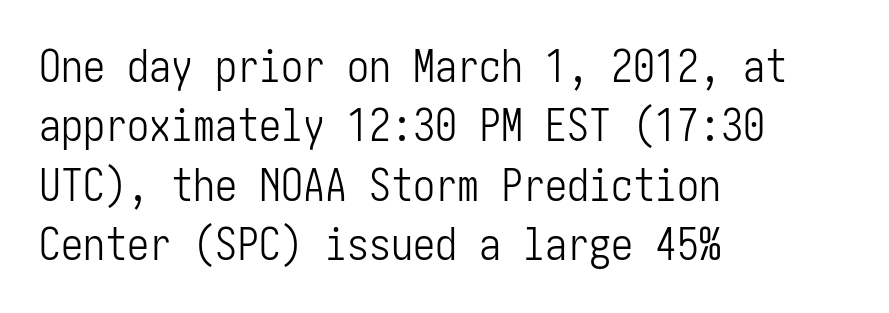
I'd call this a sans setting — the letters go barefoot. Does the copy run flush right? No — it runs flush left. The type sits square on the baseline with zero lean. No extra tracking has been applied to these lines. Check under the words: just untouched page.
